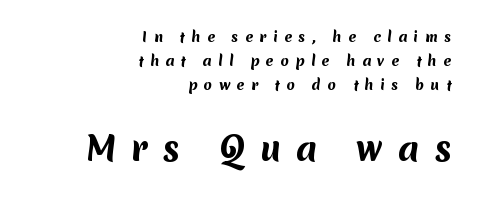
Between these two stacked blocks, the lower one wins on size. Heavy-handed strokes throughout: this text is bold. If you measured baseline to baseline, you'd find a middling distance. Think of a printed novel: that variable character pitch is what you see here. Loose tracking; the words dissolve into strings of separated letters.
